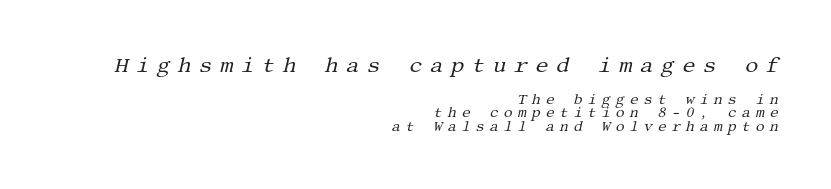
Q: Is the text bold? A: No.
Q: Is the text italic (slanted)? A: Yes, it leans right by about 13 degrees.
Q: Is the text underlined? A: No.
Q: How is the paragraph aligned? A: Right-aligned.
Q: Is the spacing between letters normal or unusually wide? A: Unusually wide.
Q: Is the spacing between lines tight, normal or loose? A: Tight.
Q: Which block of text is set in a larger size, the first (top) or the second (bottom)? A: The first (top) one.
